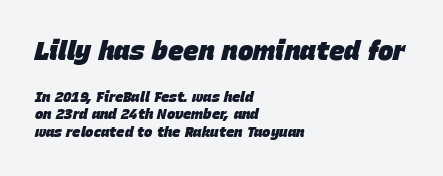
The image shows 26 px bold type, italic (leaning right); set left-aligned, line spacing 1.24x, normal letter spacing, not underlined; the first (top) block is 1.86x larger.
